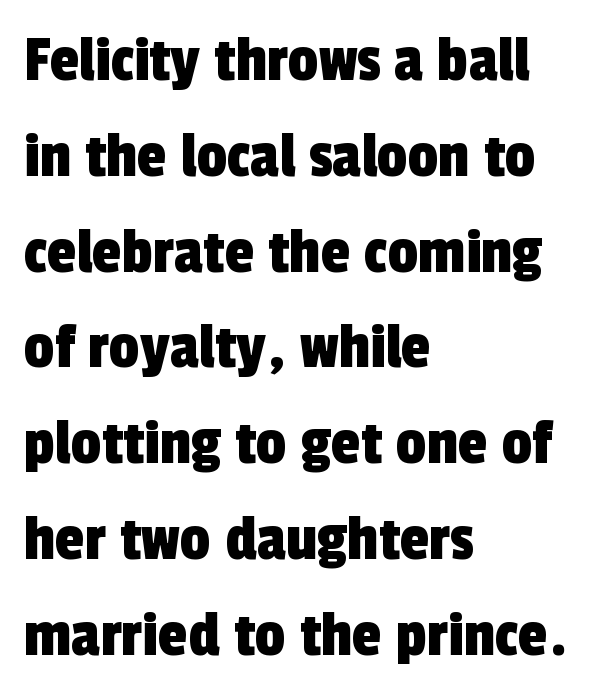
This sample uses a sans-serif face. These lines are rendered in a variable-pitch font. In CSS terms this would be text-align: left. No extra tracking has been applied to these lines.
